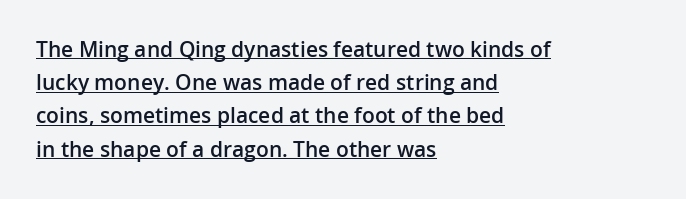
{"italic": "no", "bold": "semi", "underline": "yes", "align": "left", "line_spacing": "normal", "line_spacing_ratio": 1.58, "letter_spacing": "normal", "letter_spacing_em": 0.0, "glyph_px": 21}
